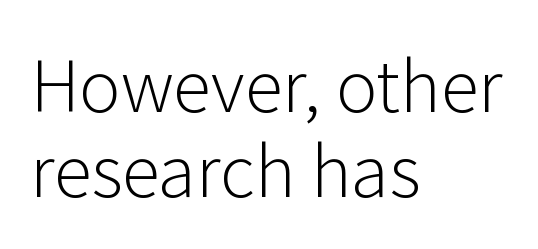
Q: Is the text bold? A: No.
Q: Is the text italic (slanted)? A: No, it is upright.
Q: Is the typeface a serif or a sans-serif typeface? A: Sans-serif.
Q: Is the text underlined? A: No.
Q: How is the paragraph aligned? A: Left-aligned.
Q: Is the spacing between letters normal or unusually wide? A: Normal.
Q: Width (condensed, normal, or wide)? A: Normal.
Q: Stroke contrast? A: Low.
Q: x-height? A: Medium.
Q: Monospaced? A: No.
